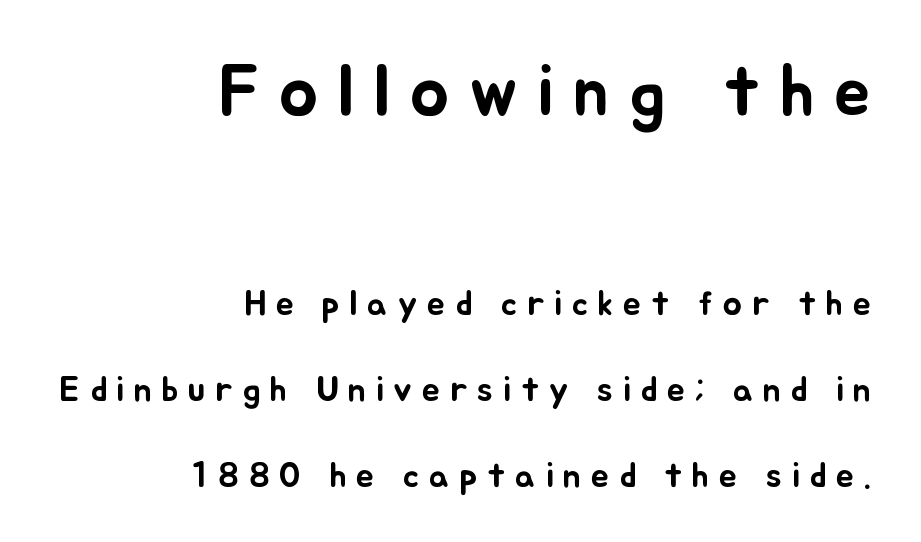
{"italic": "no", "width": "normal", "stroke_contrast": "low", "x_height": "small", "monospaced": "no", "underline": "no", "align": "right", "line_spacing": "loose", "line_spacing_ratio": 2.39, "letter_spacing": "wide", "letter_spacing_em": 0.27, "larger_block": "first", "size_ratio": 2.03, "glyph_px": 73}
